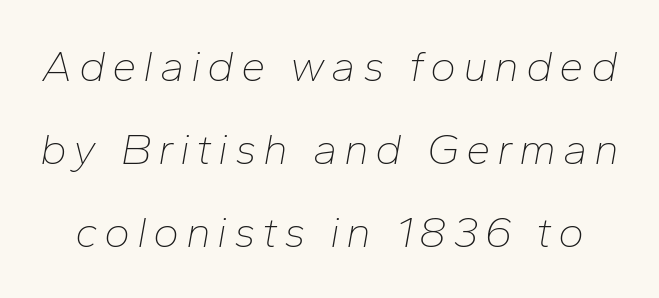
Is the stroke heavy? The answer is a plain regular-or-lighter. Designer's note — italics engaged. The passage shown is not underscored anywhere. Note the varied advance widths — an 'i' is clearly narrower than an 'm'.
